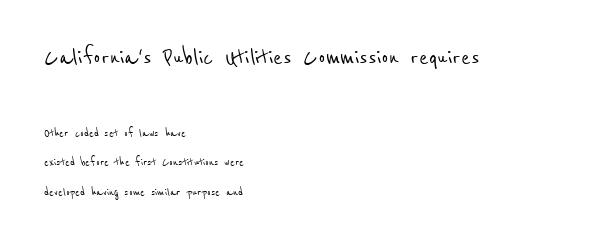
The image shows 28 px condensed sans-serif type; set left-aligned, loose line spacing (2.12x), normal letter spacing, not underlined; the first (top) block is 2.0x larger; low stroke contrast and a medium x-height.
